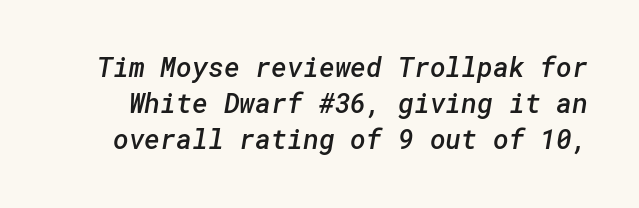
The image shows 27 px text type; set normal line spacing (1.34x), normal letter spacing, not underlined.
